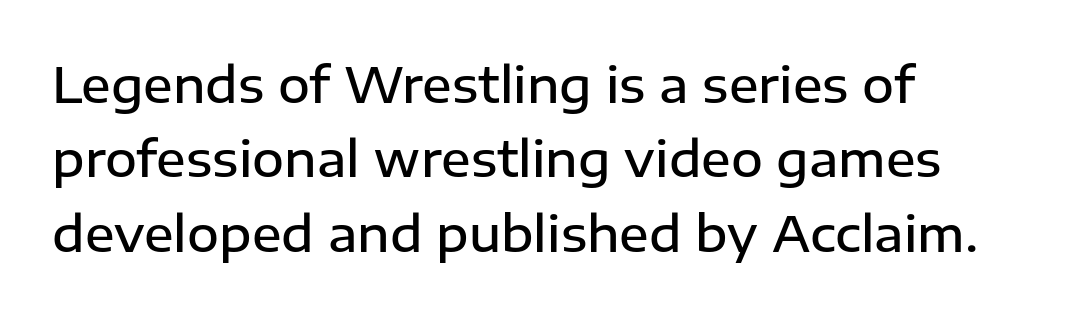
Q: Is the text bold? A: Semi-bold.
Q: Is the text italic (slanted)? A: No, it is upright.
Q: Is the typeface a serif or a sans-serif typeface? A: Sans-serif.
Q: Is the text underlined? A: No.
Q: How is the paragraph aligned? A: Left-aligned.
Q: Is the spacing between letters normal or unusually wide? A: Normal.
Q: Is the spacing between lines tight, normal or loose? A: Normal.
Q: Width (condensed, normal, or wide)? A: Normal.
Q: Stroke contrast? A: Low.
Q: x-height? A: Medium.
Q: Monospaced? A: No.
